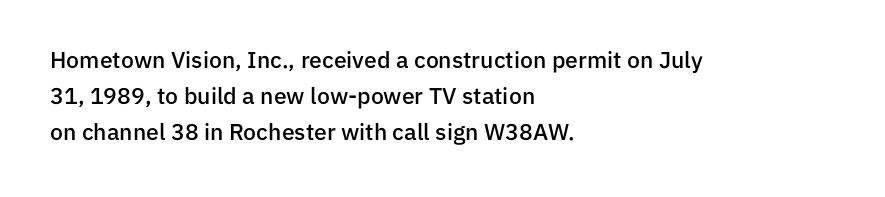
Q: Is the text bold? A: Semi-bold.
Q: Is the text italic (slanted)? A: No, it is upright.
Q: Is the text underlined? A: No.
Q: How is the paragraph aligned? A: Left-aligned.
Q: Is the spacing between letters normal or unusually wide? A: Normal.
Q: Is the spacing between lines tight, normal or loose? A: Normal.
